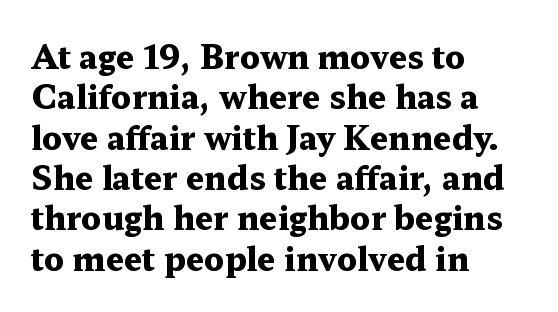
The image shows 32 px heavy, wide serif type, upright; set left-aligned, normal line spacing (1.26x), normal letter spacing, not underlined; medium stroke contrast and a medium x-height.
